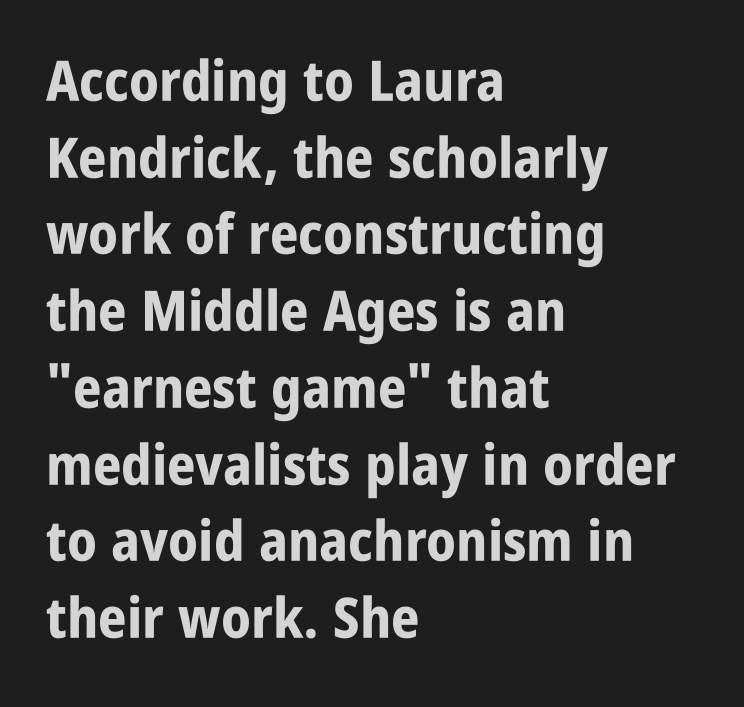
Q: Is the text bold? A: Yes.
Q: Is the text italic (slanted)? A: No, it is upright.
Q: Is the typeface a serif or a sans-serif typeface? A: Sans-serif.
Q: Is the text underlined? A: No.
Q: How is the paragraph aligned? A: Left-aligned.
Q: Is the spacing between letters normal or unusually wide? A: Normal.
Q: Is the spacing between lines tight, normal or loose? A: Normal.
Q: Width (condensed, normal, or wide)? A: Condensed.
Q: Stroke contrast? A: Low.
Q: x-height? A: Large.
Q: Monospaced? A: No.
